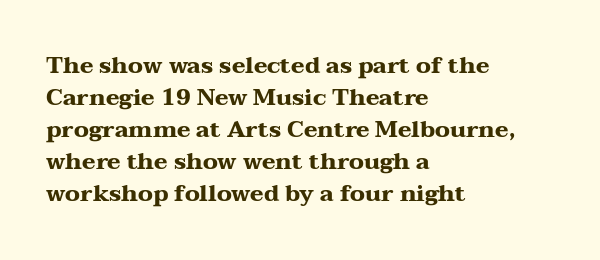
The image shows 23 px bold type, upright; set left-aligned, normal line spacing (1.39x), normal letter spacing, not underlined.
